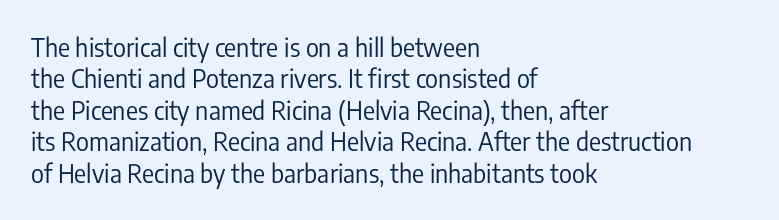
The image shows 25 px text type, upright; set left-aligned, normal line spacing (1.26x), normal letter spacing, not underlined.
